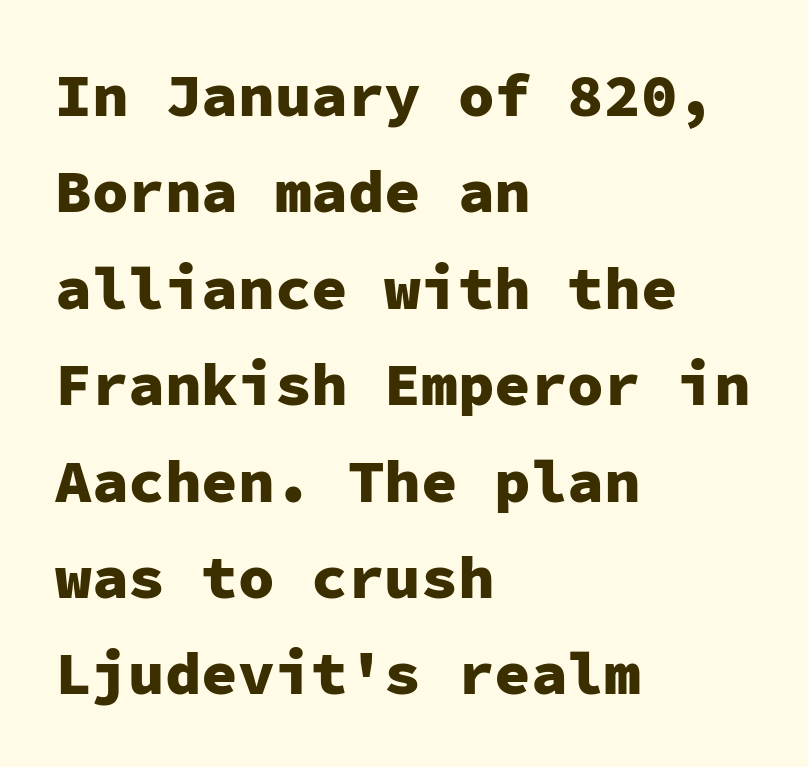
Spacing verdict: monospaced, one width for all characters. Stroke thickness is high; the sample reads as a true bold. These lines sit exactly where default settings would place them. The strip under each line holds only bare page. Style check: upright. The horizontal fit of the characters is conventional and even.
